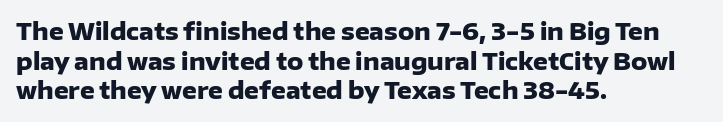
{"italic": "no", "bold": "yes", "underline": "no", "align": "left", "line_spacing": "normal", "line_spacing_ratio": 1.29, "letter_spacing": "normal", "letter_spacing_em": 0.0, "glyph_px": 23}
